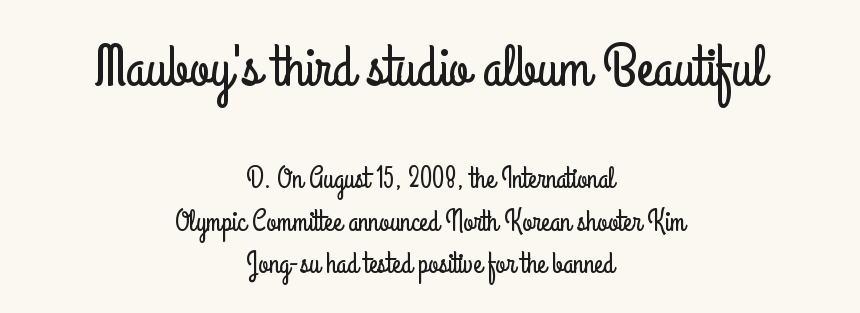
Q: Is the typeface a serif or a sans-serif typeface? A: Sans-serif.
Q: Is the text underlined? A: No.
Q: How is the paragraph aligned? A: Centered.
Q: Is the spacing between letters normal or unusually wide? A: Normal.
Q: Is the spacing between lines tight, normal or loose? A: Normal.
Q: Which block of text is set in a larger size, the first (top) or the second (bottom)? A: The first (top) one.
Q: Width (condensed, normal, or wide)? A: Condensed.
Q: Stroke contrast? A: Low.
Q: x-height? A: Small.
Q: Monospaced? A: No.
